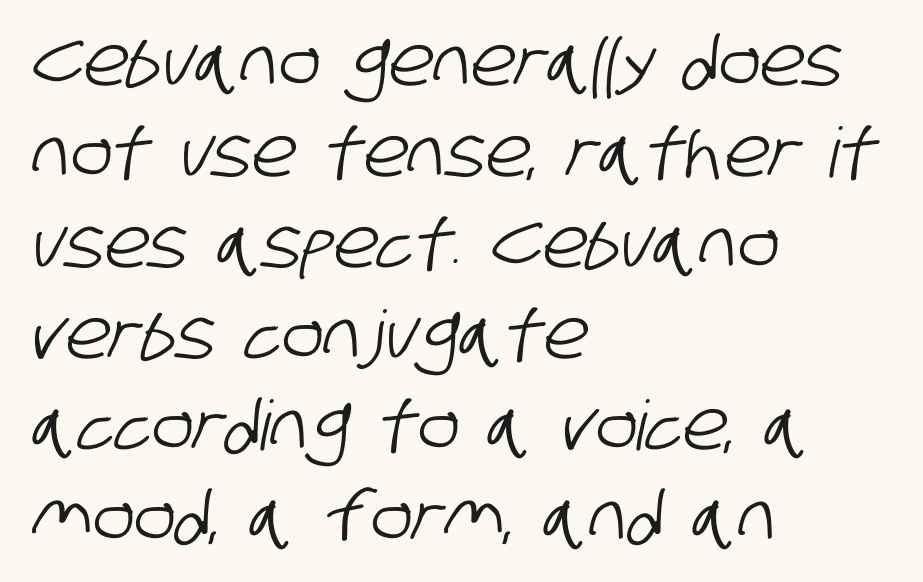
The image shows 69 px condensed sans-serif type; set left-aligned, normal line spacing (1.32x), normal letter spacing, not underlined; low stroke contrast and a large x-height.
